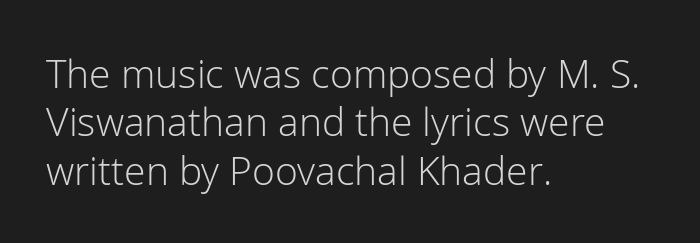
The image shows 39 px light sans-serif type, upright; set left-aligned, line spacing 1.24x, normal letter spacing, not underlined; low stroke contrast and a medium x-height.
